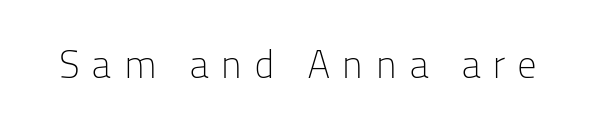
Q: Is the text bold? A: No.
Q: Is the text italic (slanted)? A: No, it is upright.
Q: Is the typeface a serif or a sans-serif typeface? A: Sans-serif.
Q: Is the text underlined? A: No.
Q: Is the spacing between letters normal or unusually wide? A: Unusually wide.
Q: Width (condensed, normal, or wide)? A: Normal.
Q: Stroke contrast? A: Low.
Q: x-height? A: Medium.
Q: Monospaced? A: No.
